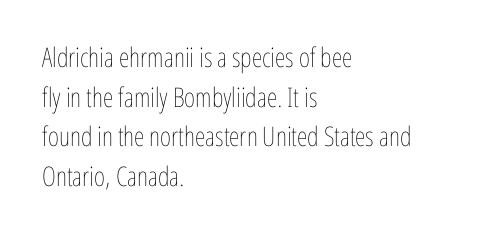
Q: Is the text bold? A: No.
Q: Is the text italic (slanted)? A: No, it is upright.
Q: Is the text underlined? A: No.
Q: How is the paragraph aligned? A: Left-aligned.
Q: Is the spacing between letters normal or unusually wide? A: Normal.
Q: Is the spacing between lines tight, normal or loose? A: Normal.
